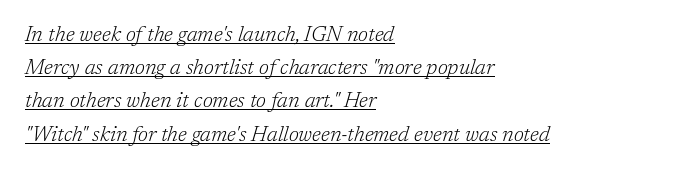
Q: Is the text bold? A: No.
Q: Is the text italic (slanted)? A: Yes, it leans right by about 17 degrees.
Q: Is the text underlined? A: Yes.
Q: How is the paragraph aligned? A: Left-aligned.
Q: Is the spacing between letters normal or unusually wide? A: Normal.
Q: Is the spacing between lines tight, normal or loose? A: Normal.
